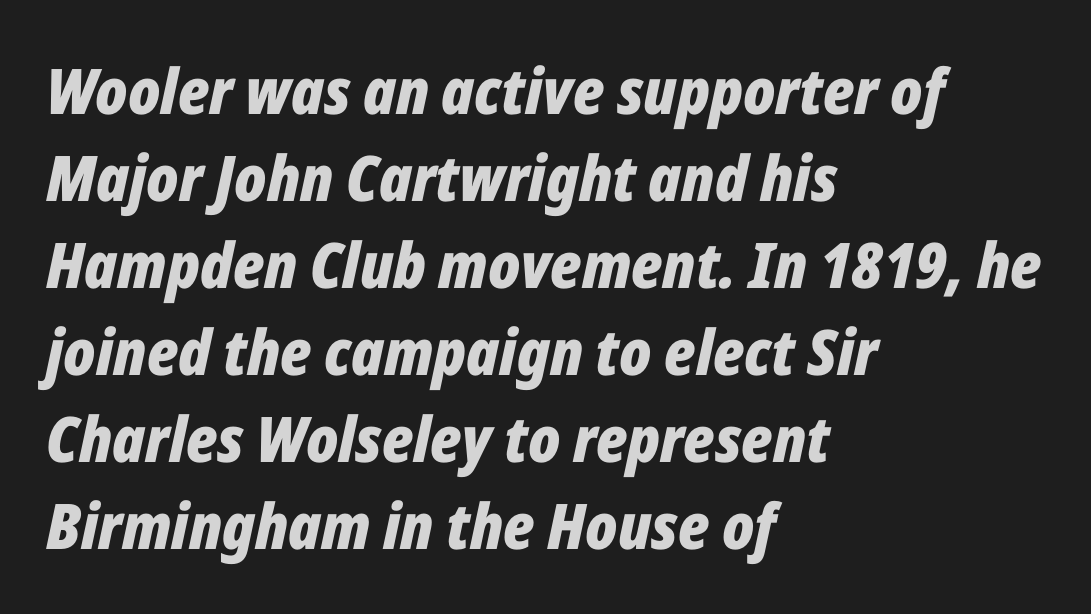
Q: Is the text bold? A: Yes.
Q: Is the text italic (slanted)? A: Yes, it leans right by about 12 degrees.
Q: Is the text underlined? A: No.
Q: How is the paragraph aligned? A: Left-aligned.
Q: Is the spacing between letters normal or unusually wide? A: Normal.
Q: Is the spacing between lines tight, normal or loose? A: Normal.
Q: Width (condensed, normal, or wide)? A: Condensed.
Q: Stroke contrast? A: Low.
Q: x-height? A: Medium.
Q: Monospaced? A: No.
